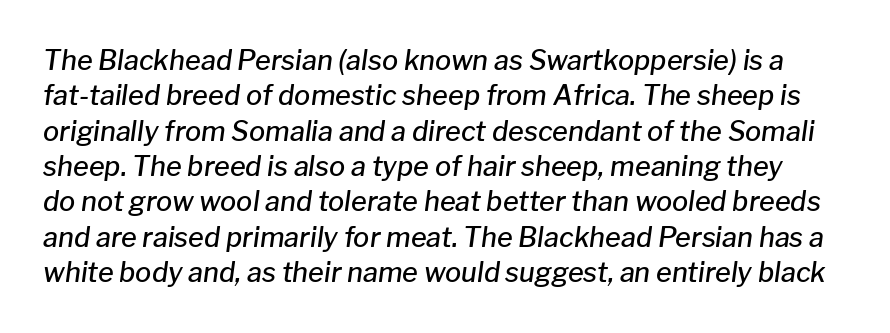
The image shows 27 px text type, italic (leaning right); set normal line spacing (1.31x), normal letter spacing, not underlined.
